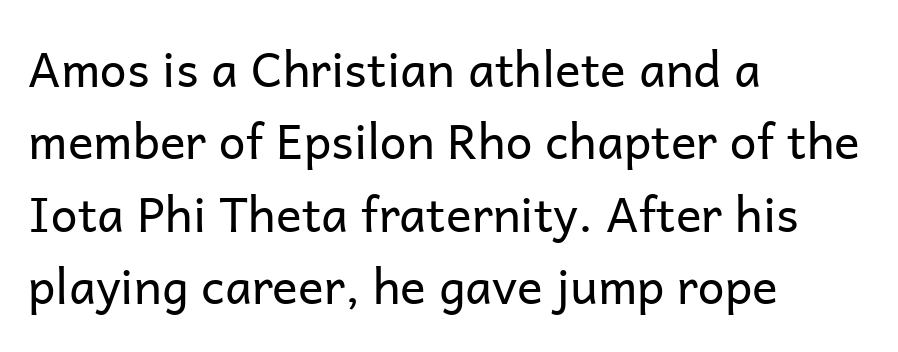
{"serif": "no", "italic": "no", "bold": "no", "weight": "regular", "width": "normal", "stroke_contrast": "low", "x_height": "medium", "monospaced": "no", "underline": "no", "align": "left", "line_spacing": "normal", "line_spacing_ratio": 1.51, "letter_spacing": "normal", "letter_spacing_em": 0.0, "glyph_px": 48}
